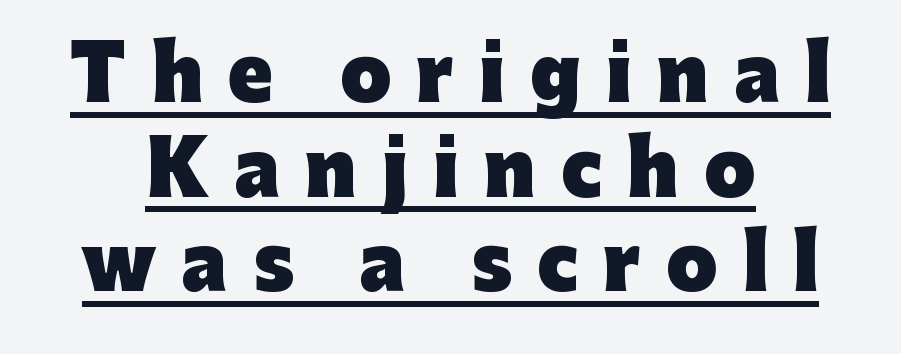
{"serif": "no", "italic": "no", "bold": "yes", "weight": "heavy", "width": "normal", "stroke_contrast": "low", "x_height": "medium", "monospaced": "no", "underline": "yes", "line_spacing": "normal", "line_spacing_ratio": 1.28, "letter_spacing": "wide", "letter_spacing_em": 0.34, "glyph_px": 74}
